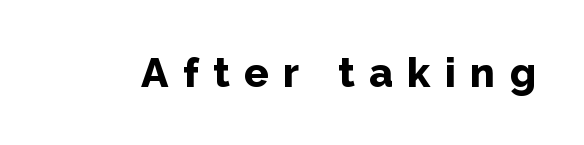
{"serif": "no", "italic": "no", "bold": "yes", "weight": "bold", "width": "normal", "stroke_contrast": "low", "x_height": "medium", "monospaced": "no", "underline": "no", "letter_spacing": "wide", "letter_spacing_em": 0.35, "glyph_px": 41}
